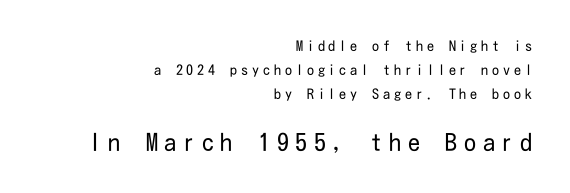
{"italic": "no", "bold": "no", "underline": "no", "align": "right", "line_spacing_ratio": 1.72, "letter_spacing": "wide", "letter_spacing_em": 0.28, "larger_block": "second", "size_ratio": 1.71, "glyph_px": 24}
